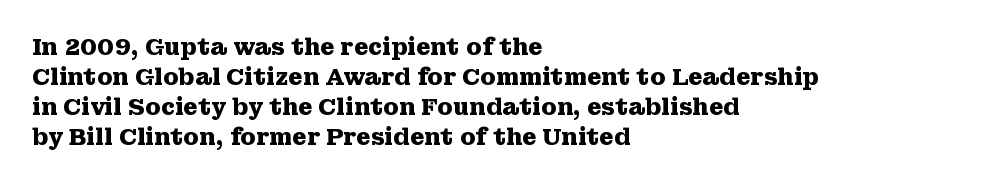
{"italic": "no", "bold": "yes", "underline": "no", "align": "left", "line_spacing": "normal", "line_spacing_ratio": 1.31, "letter_spacing": "normal", "letter_spacing_em": 0.0, "glyph_px": 23}
